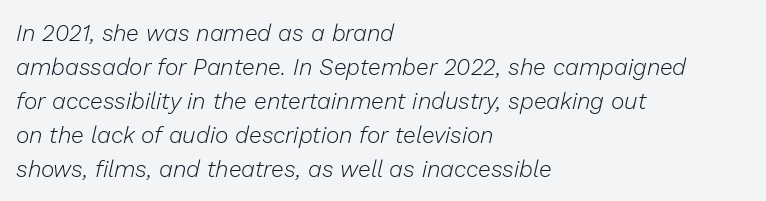
Q: Is the text bold? A: No.
Q: Is the text italic (slanted)? A: Yes, it leans right by about 13 degrees.
Q: Is the text underlined? A: No.
Q: How is the paragraph aligned? A: Left-aligned.
Q: Is the spacing between letters normal or unusually wide? A: Normal.
Q: Is the spacing between lines tight, normal or loose? A: Normal.
